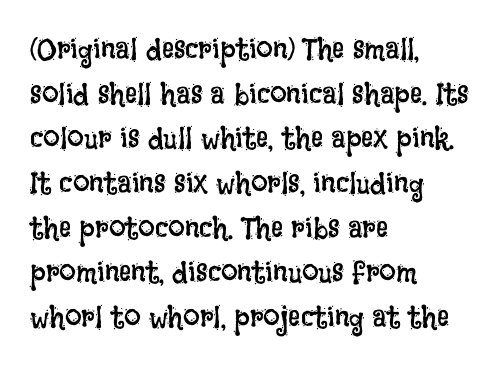
The image shows 30 px regular-weight, condensed type, upright; set left-aligned, normal line spacing (1.49x), normal letter spacing, not underlined; low stroke contrast and a large x-height.
